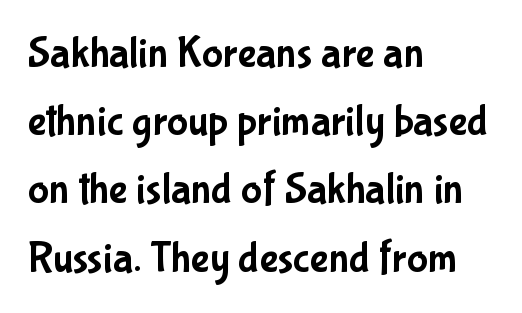
Check under the words: just untouched page. If you drew a line through each stem, it would be perfectly vertical. Teacher's note: observe the even left margin — that is flush-left alignment. Standard letterfit; no display-style spreading of the glyphs.
